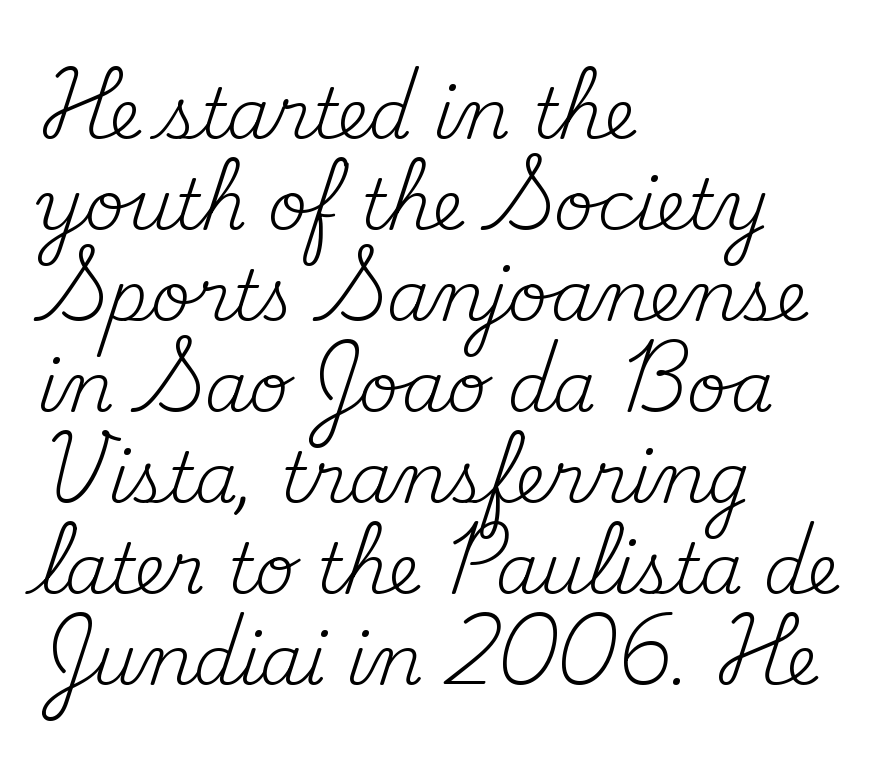
Q: Is the text bold? A: No.
Q: Is the text italic (slanted)? A: Yes.
Q: Is the typeface a serif or a sans-serif typeface? A: Serif.
Q: Is the text underlined? A: No.
Q: How is the paragraph aligned? A: Left-aligned.
Q: Is the spacing between letters normal or unusually wide? A: Normal.
Q: Is the spacing between lines tight, normal or loose? A: Normal.
Q: Width (condensed, normal, or wide)? A: Normal.
Q: Stroke contrast? A: Medium.
Q: x-height? A: Small.
Q: Monospaced? A: No.
